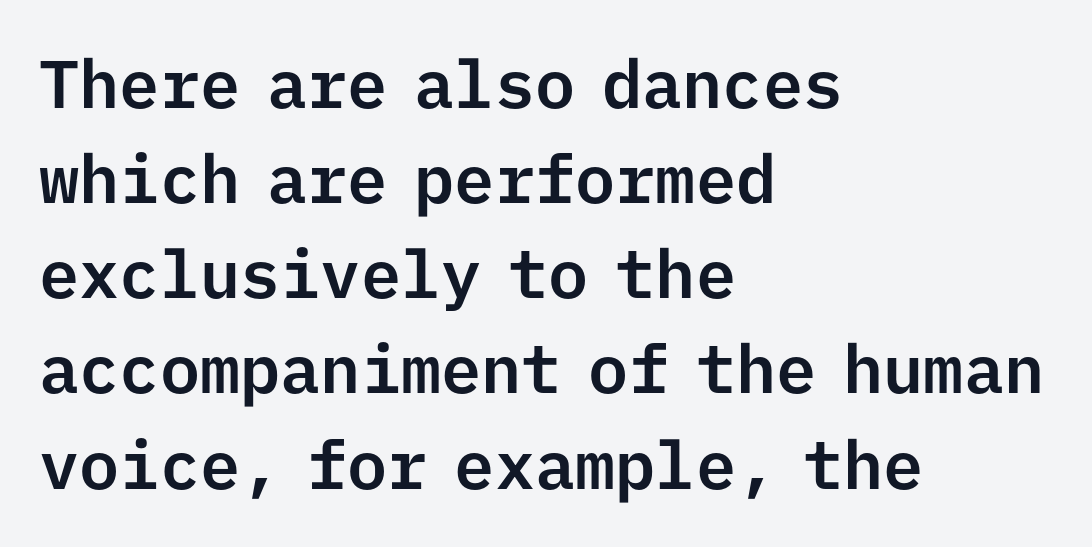
{"serif": "no", "italic": "no", "width": "normal", "stroke_contrast": "low", "x_height": "medium", "monospaced": "yes", "underline": "no", "align": "left", "line_spacing": "normal", "line_spacing_ratio": 1.42, "letter_spacing": "normal", "letter_spacing_em": 0.0, "glyph_px": 67}
